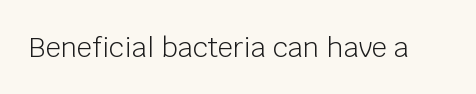
{"italic": "no", "bold": "no", "underline": "no", "letter_spacing": "normal", "letter_spacing_em": 0.0, "glyph_px": 27}
